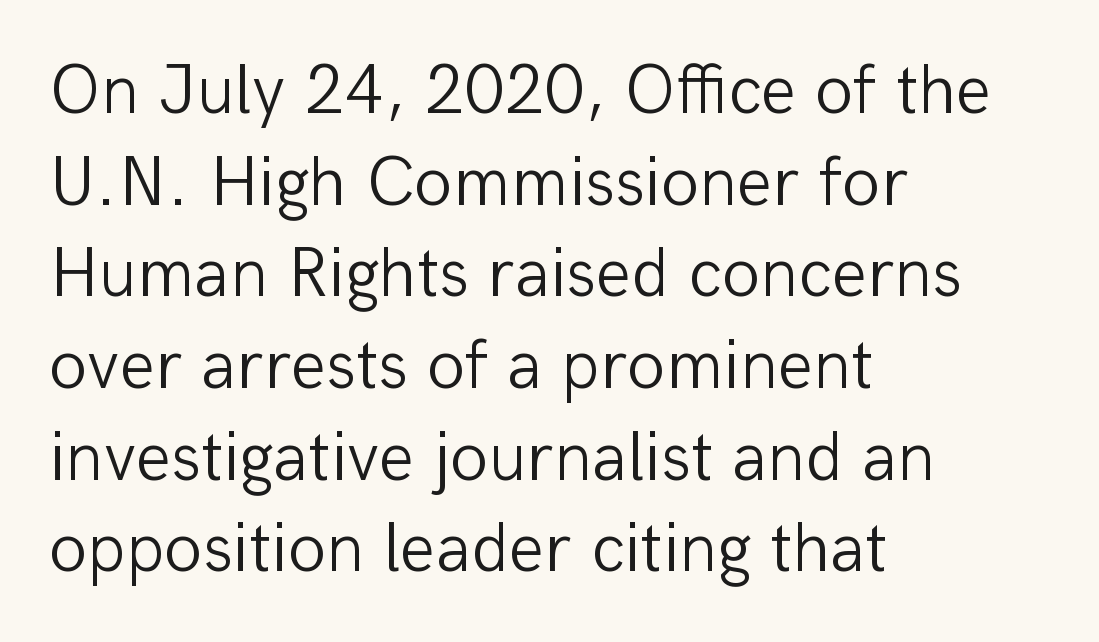
The image shows 70 px light sans-serif type, upright; set left-aligned, normal line spacing (1.31x), normal letter spacing, not underlined; low stroke contrast and a medium x-height.
